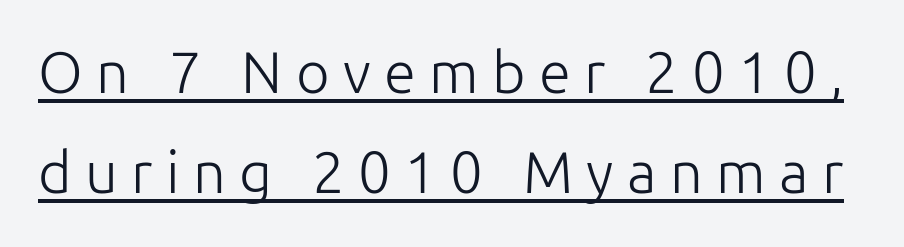
Q: Is the text bold? A: No.
Q: Is the text italic (slanted)? A: No, it is upright.
Q: Is the typeface a serif or a sans-serif typeface? A: Sans-serif.
Q: Is the text underlined? A: Yes.
Q: Is the spacing between letters normal or unusually wide? A: Unusually wide.
Q: Width (condensed, normal, or wide)? A: Normal.
Q: Stroke contrast? A: Low.
Q: x-height? A: Medium.
Q: Monospaced? A: No.
